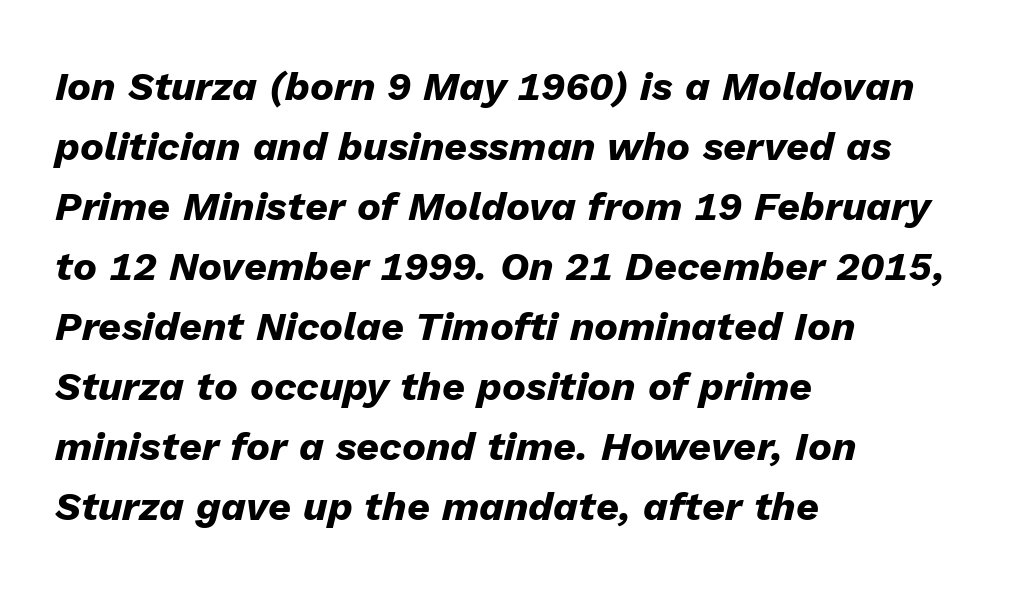
The image shows 40 px heavy type, italic (leaning right); set left-aligned, normal line spacing (1.5x), normal letter spacing, not underlined; low stroke contrast and a medium x-height.
